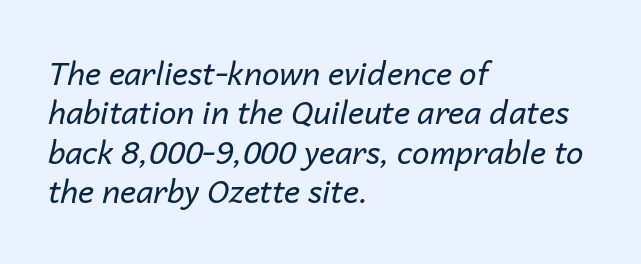
{"italic": "yes", "lean": "right", "slant_degrees": 14, "bold": "no", "weight": "regular", "width": "normal", "stroke_contrast": "low", "x_height": "medium", "monospaced": "no", "underline": "no", "align": "left", "line_spacing": "normal", "line_spacing_ratio": 1.27, "letter_spacing": "normal", "letter_spacing_em": 0.0, "glyph_px": 31}
